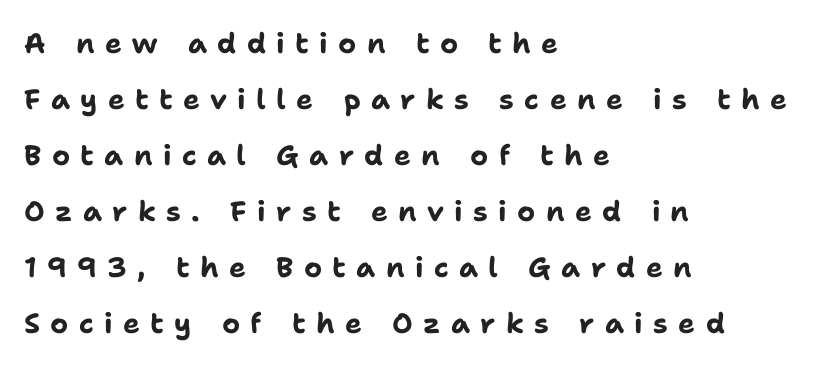
{"serif": "no", "italic": "no", "bold": "yes", "weight": "bold", "width": "normal", "stroke_contrast": "low", "x_height": "medium", "monospaced": "no", "underline": "no", "align": "left", "line_spacing": "loose", "line_spacing_ratio": 2.0, "letter_spacing": "wide", "letter_spacing_em": 0.37, "glyph_px": 28}
